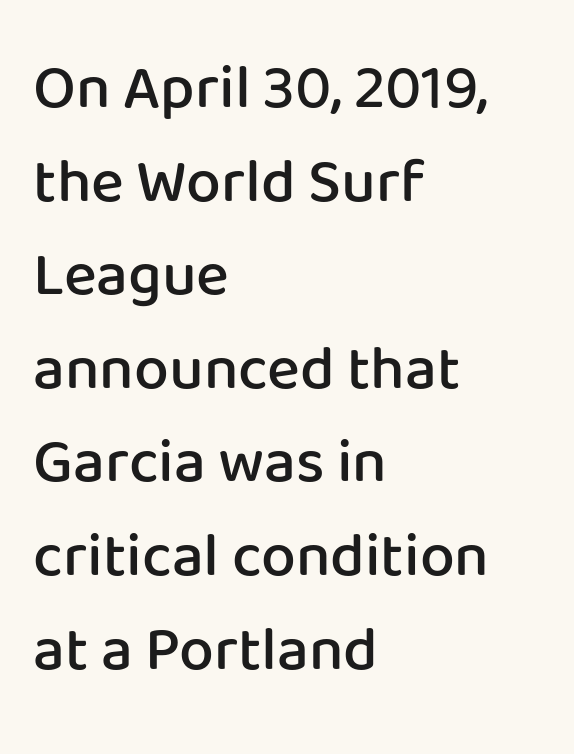
{"serif": "no", "italic": "no", "bold": "semi", "weight": "semibold", "width": "normal", "stroke_contrast": "low", "x_height": "medium", "monospaced": "no", "underline": "no", "align": "left", "line_spacing": "normal", "line_spacing_ratio": 1.51, "letter_spacing": "normal", "letter_spacing_em": 0.0, "glyph_px": 62}
